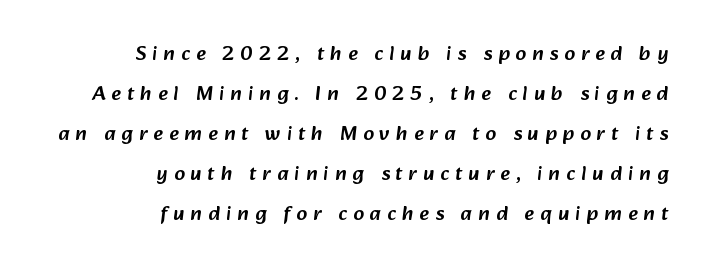
The image shows 21 px text type; set right-aligned, loose line spacing (1.9x), unusually wide letter spacing (+0.29 em), not underlined.
